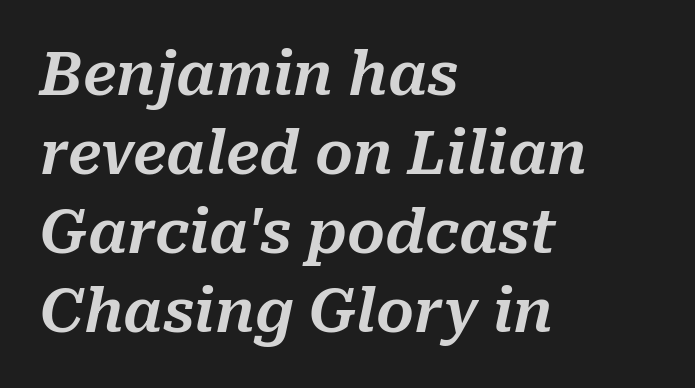
Vertical spacing — default. If you drew a line through each stem, it would be angled. Looks like regular typesetting: each glyph gets only the width it needs. The passage shown has conventional tracking throughout. Plain, unruled lines of type.
